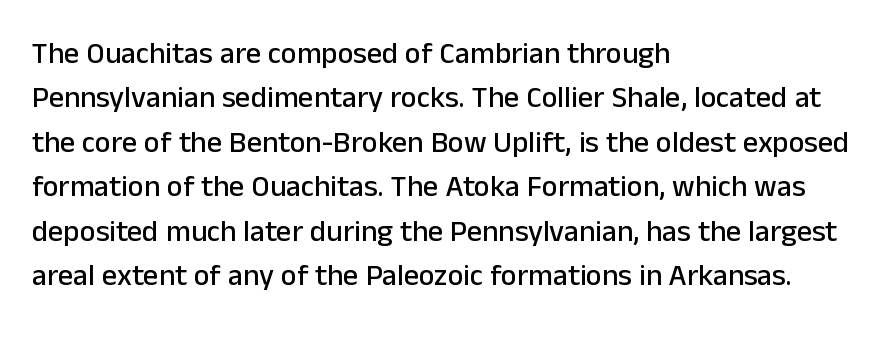
The image shows 30 px sans-serif type, upright; set left-aligned, normal line spacing (1.48x), normal letter spacing, not underlined; low stroke contrast and a medium x-height.
